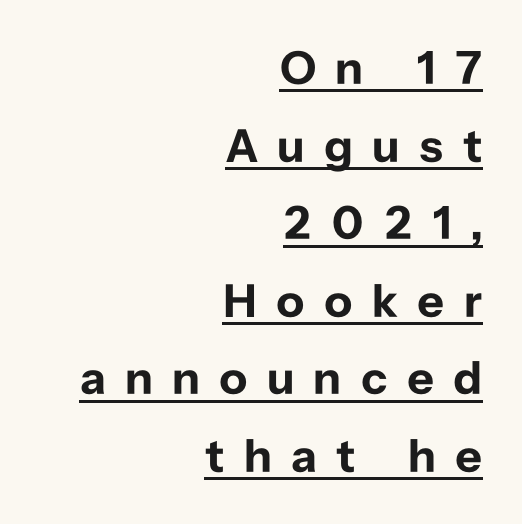
Q: Is the text bold? A: Yes.
Q: Is the text italic (slanted)? A: No, it is upright.
Q: Is the typeface a serif or a sans-serif typeface? A: Sans-serif.
Q: Is the text underlined? A: Yes.
Q: How is the paragraph aligned? A: Right-aligned.
Q: Is the spacing between letters normal or unusually wide? A: Unusually wide.
Q: Is the spacing between lines tight, normal or loose? A: Normal.
Q: Width (condensed, normal, or wide)? A: Normal.
Q: Stroke contrast? A: Low.
Q: x-height? A: Medium.
Q: Monospaced? A: No.
